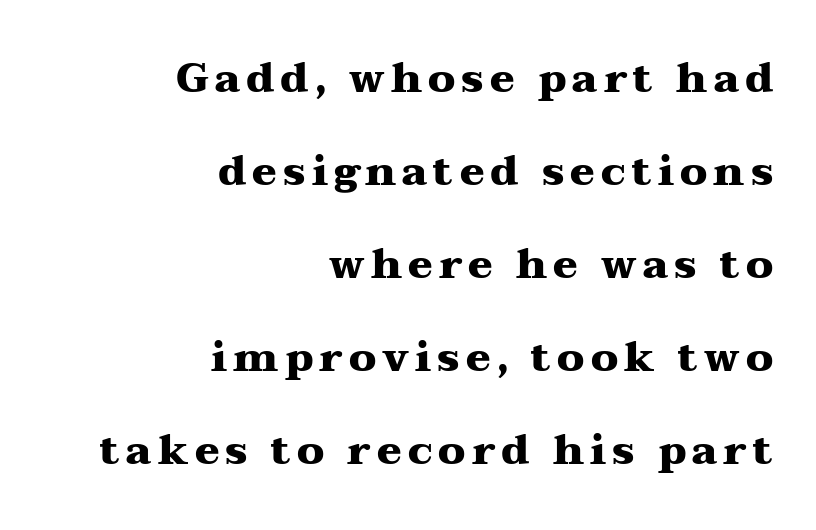
The letters advance in unequal steps, a hallmark of proportional type. One-word summary of the alignment: right. Beneath every word, the page is bare. You could fit nearly another row in the gap between these rows.
